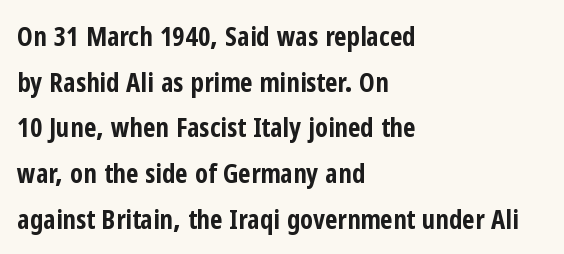
Q: Is the text bold? A: Yes.
Q: Is the text italic (slanted)? A: No, it is upright.
Q: Is the text underlined? A: No.
Q: How is the paragraph aligned? A: Left-aligned.
Q: Is the spacing between letters normal or unusually wide? A: Normal.
Q: Is the spacing between lines tight, normal or loose? A: Normal.
